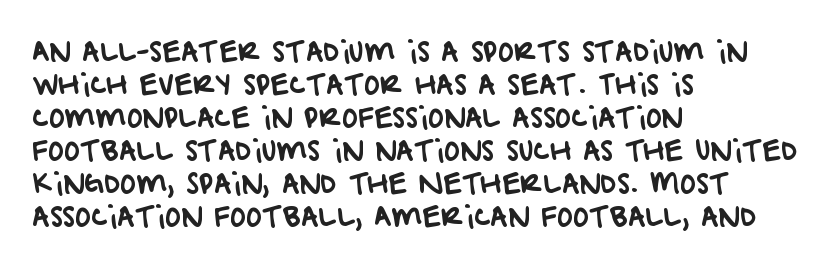
Descenders are the only things crossing below the line. Reading down the block, your eye returns to a fixed left position each line. Compared with typical body copy, the letter spacing here is the same.
